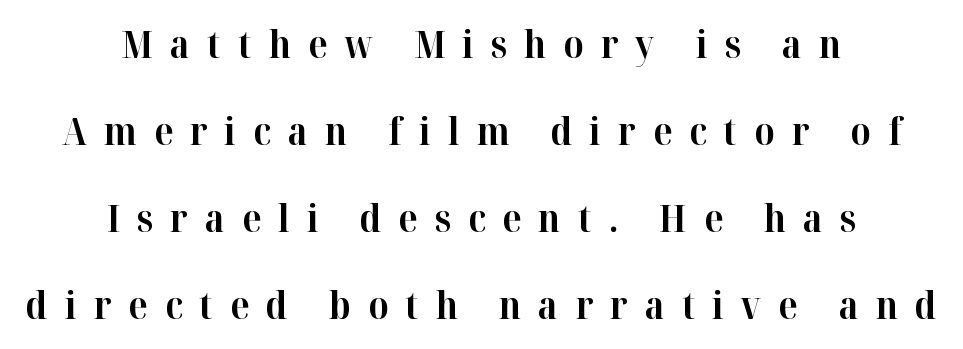
Summary of vertical rhythm: relaxed, with wide interline spacing. The whitespace from short lines is split evenly between both sides. Typographic density is high because the face is bold. Proportional: the letters do not fall into vertical columns.
